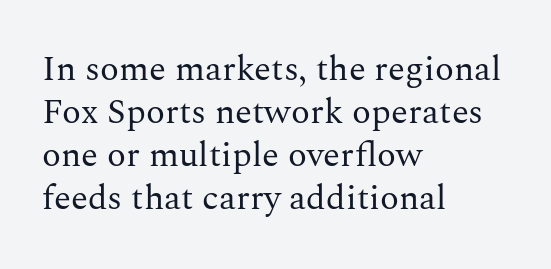
You could not count columns in this text — the font is proportionally spaced. The letters stand straight up with perfectly vertical stems. Inter-character spacing is left at the font's built-in metrics. Descenders are the only things crossing below the line. Line starts are locked; line ends wander. The text was rendered using a seriffed face with decorative stroke endings.
